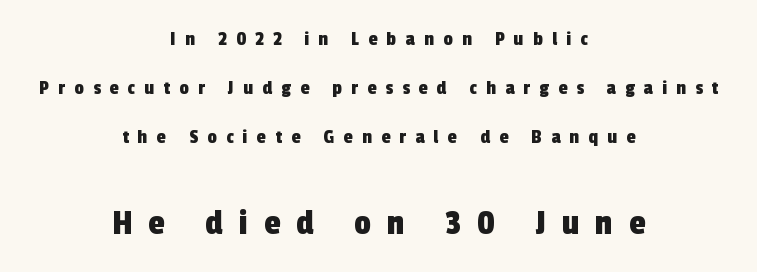
{"serif": "no", "width": "condensed", "x_height": "medium", "monospaced": "no", "underline": "no", "align": "center", "line_spacing": "loose", "line_spacing_ratio": 2.33, "letter_spacing": "wide", "letter_spacing_em": 0.44, "larger_block": "second", "size_ratio": 1.76, "glyph_px": 37}
